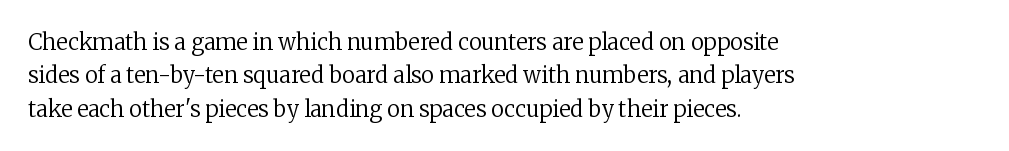
{"italic": "no", "bold": "no", "underline": "no", "align": "left", "line_spacing": "normal", "line_spacing_ratio": 1.52, "letter_spacing": "normal", "letter_spacing_em": 0.0, "glyph_px": 22}
